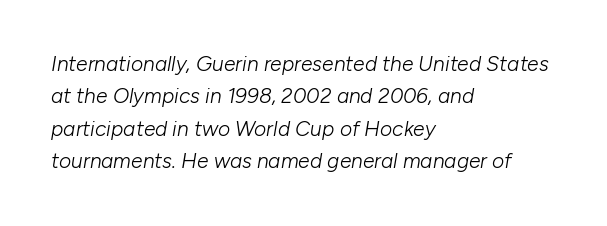
The image shows 21 px text type, italic (leaning right); set left-aligned, normal line spacing (1.54x), normal letter spacing, not underlined.
